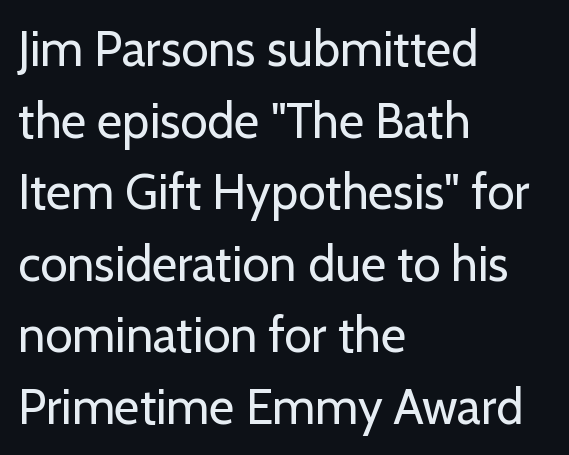
{"serif": "no", "italic": "no", "bold": "no", "weight": "regular", "width": "normal", "stroke_contrast": "low", "x_height": "medium", "monospaced": "no", "underline": "no", "align": "left", "line_spacing": "normal", "line_spacing_ratio": 1.46, "letter_spacing": "normal", "letter_spacing_em": 0.0, "glyph_px": 49}
